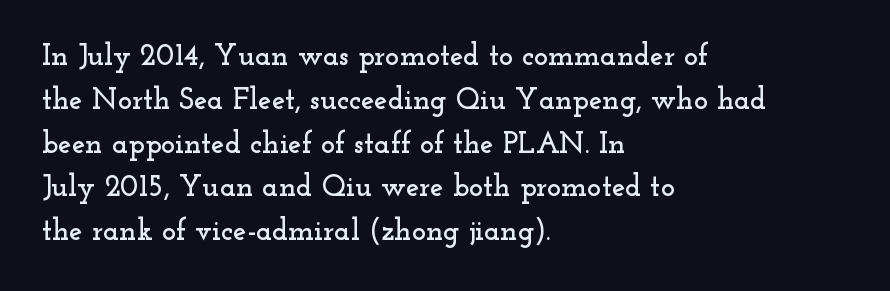
Teacher's note: observe the even left margin — that is flush-left alignment. This sample keeps an unexceptional amount of space between lines. The passage shown has conventional tracking throughout. Each letter keeps its own natural width here, so spacing adapts to shape. Style check: upright. Check the space under the baseline: it is left empty.
